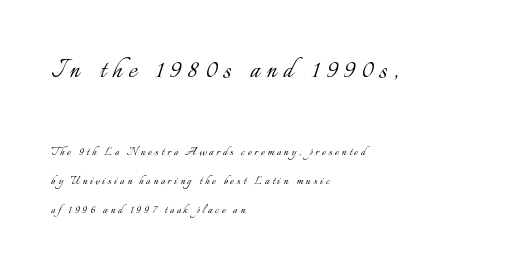
The image shows 32 px light type; set left-aligned, loose line spacing (2.07x), unusually wide letter spacing (+0.21 em), not underlined; the first (top) block is 2.29x larger; low stroke contrast and a small x-height.
